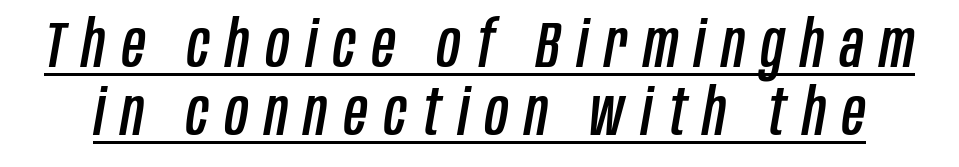
{"italic": "yes", "lean": "right", "slant_degrees": 10, "width": "condensed", "stroke_contrast": "low", "x_height": "large", "monospaced": "no", "underline": "yes", "line_spacing": "tight", "line_spacing_ratio": 1.06, "letter_spacing": "wide", "letter_spacing_em": 0.26, "glyph_px": 64}
